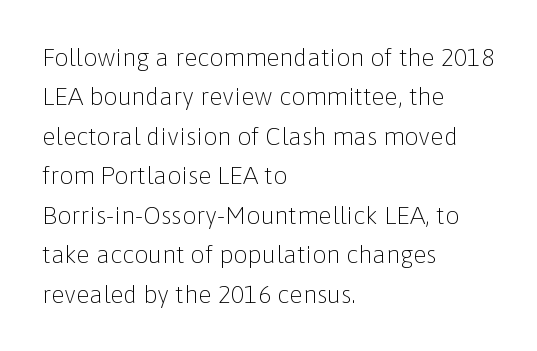
{"italic": "no", "bold": "no", "underline": "no", "align": "left", "line_spacing": "normal", "line_spacing_ratio": 1.58, "letter_spacing": "normal", "letter_spacing_em": 0.0, "glyph_px": 25}
